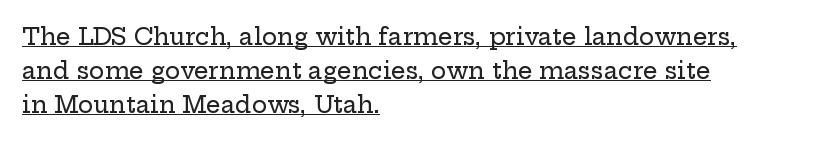
{"italic": "no", "underline": "yes", "align": "left", "line_spacing": "normal", "line_spacing_ratio": 1.47, "letter_spacing": "normal", "letter_spacing_em": 0.0, "glyph_px": 23}
